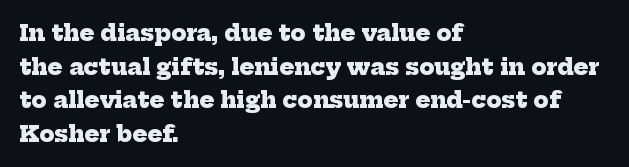
The image shows 22 px bold type; set left-aligned, normal line spacing (1.53x), normal letter spacing, not underlined.
